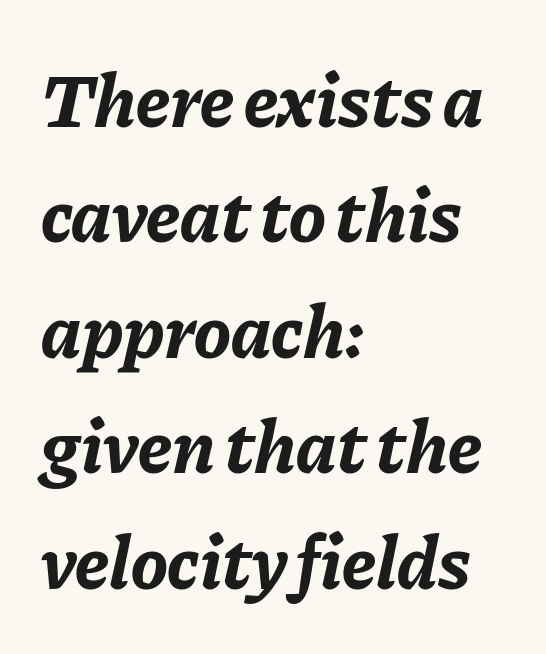
Q: Is the text bold? A: Yes.
Q: Is the text italic (slanted)? A: Yes, it leans right by about 11 degrees.
Q: Is the text underlined? A: No.
Q: How is the paragraph aligned? A: Left-aligned.
Q: Is the spacing between letters normal or unusually wide? A: Normal.
Q: Is the spacing between lines tight, normal or loose? A: Normal.
Q: Width (condensed, normal, or wide)? A: Normal.
Q: Stroke contrast? A: Low.
Q: x-height? A: Medium.
Q: Monospaced? A: No.
